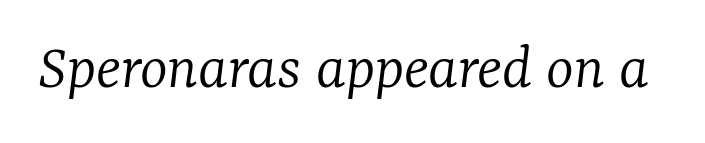
{"serif": "yes", "italic": "yes", "lean": "right", "slant_degrees": 7, "bold": "no", "weight": "light", "width": "normal", "stroke_contrast": "low", "x_height": "medium", "monospaced": "no", "underline": "no", "letter_spacing": "normal", "letter_spacing_em": 0.0, "glyph_px": 66}
